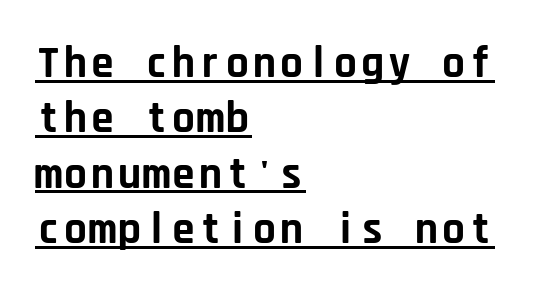
{"serif": "no", "italic": "no", "bold": "yes", "weight": "bold", "width": "normal", "stroke_contrast": "low", "x_height": "large", "monospaced": "yes", "underline": "yes", "align": "left", "line_spacing_ratio": 1.23, "letter_spacing": "normal", "letter_spacing_em": 0.0, "glyph_px": 45}
